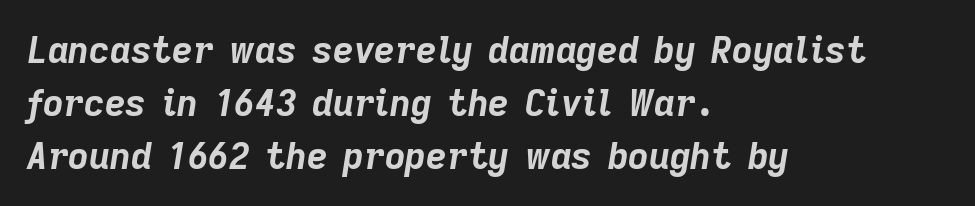
The image shows 36 px bold type, italic (leaning right); set left-aligned, normal line spacing (1.47x), normal letter spacing, not underlined; low stroke contrast and a medium x-height.
